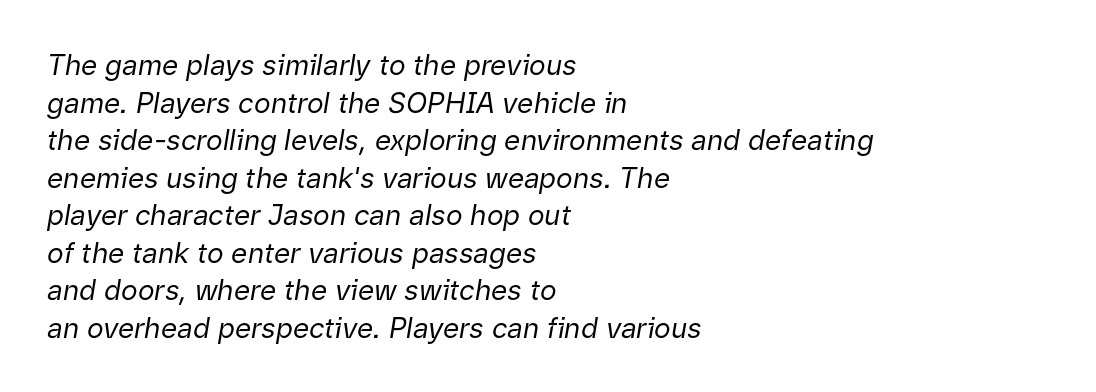
{"italic": "yes", "lean": "right", "slant_degrees": 9, "bold": "no", "weight": "regular", "width": "normal", "stroke_contrast": "low", "x_height": "medium", "monospaced": "no", "underline": "no", "align": "left", "line_spacing": "normal", "line_spacing_ratio": 1.34, "letter_spacing": "normal", "letter_spacing_em": 0.0, "glyph_px": 28}
